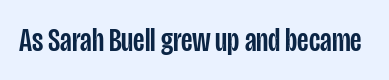
The image shows 34 px condensed sans-serif type, upright; set normal letter spacing, not underlined; low stroke contrast and a large x-height.
